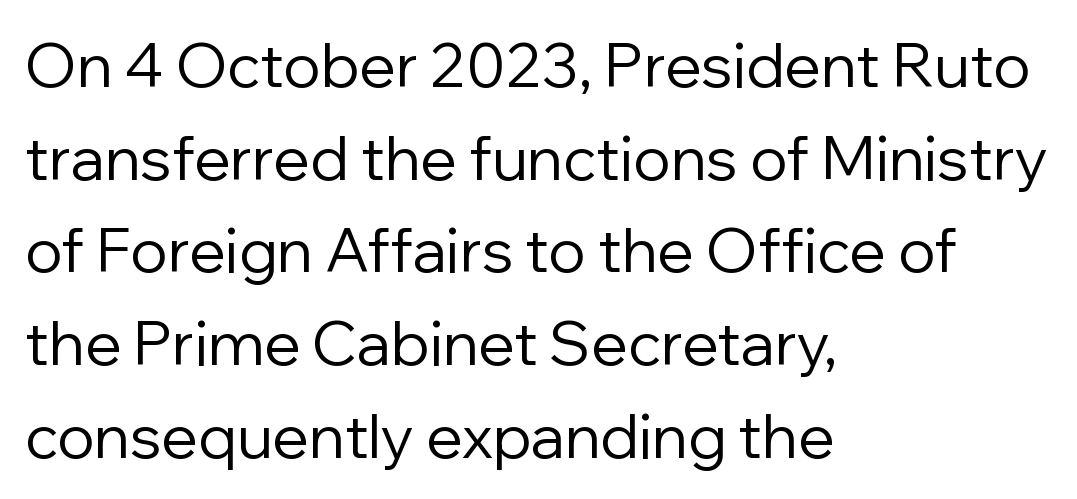
Type style note: lacks serifs. Do the characters align in a grid? No, the font is proportional. Weight: in the light-to-regular range. What stands out about the letter spacing? Nothing — it is the standard amount.
